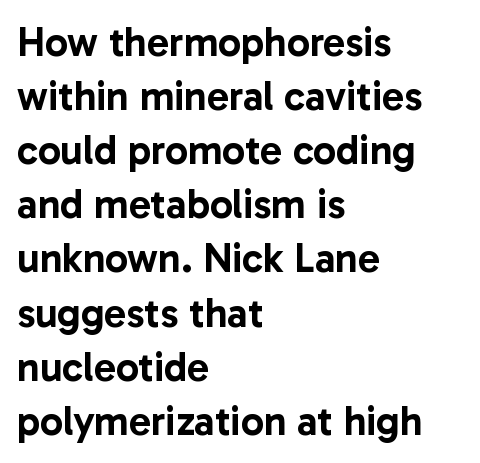
{"serif": "no", "italic": "no", "width": "normal", "stroke_contrast": "low", "x_height": "medium", "monospaced": "no", "underline": "no", "align": "left", "line_spacing": "normal", "line_spacing_ratio": 1.32, "letter_spacing": "normal", "letter_spacing_em": 0.0, "glyph_px": 41}
